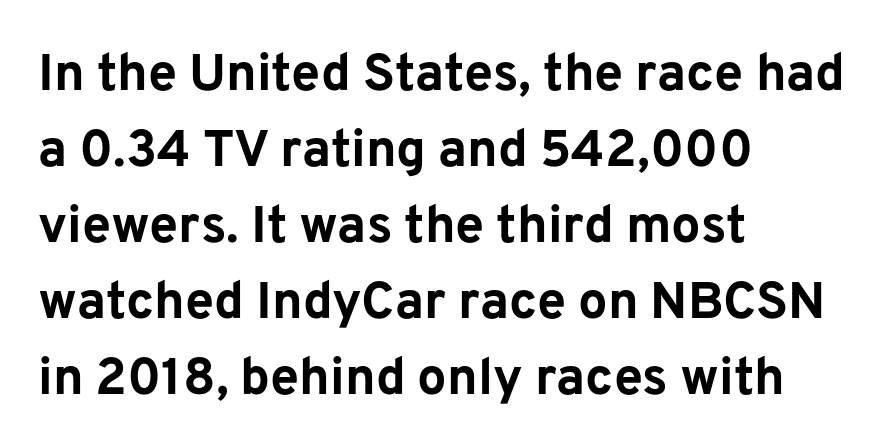
Underline: absent. Is this a fixed-width face? No — the glyphs have proportional, varying widths. Short note: letters normally spaced. Heavy, bold letterforms. The letters stand upright; this is a roman face.
